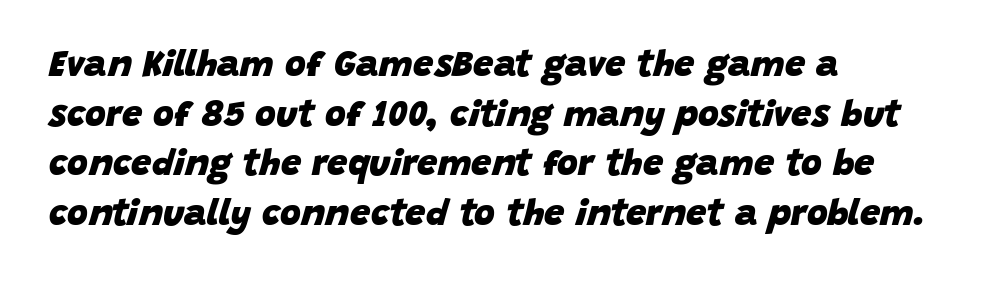
Descenders are the only things crossing below the line. Each new line begins a customary step beneath the previous one. Each line starts at the same left margin while the right side varies. Note the varied advance widths — an 'i' is clearly narrower than an 'm'. Stroke thickness is high; the sample reads as a true bold.
